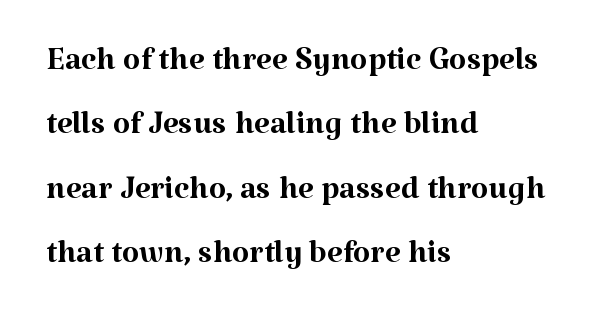
{"serif": "yes", "italic": "no", "bold": "no", "weight": "regular", "width": "normal", "stroke_contrast": "medium", "x_height": "medium", "monospaced": "no", "underline": "no", "align": "left", "line_spacing": "normal", "line_spacing_ratio": 1.43, "letter_spacing": "normal", "letter_spacing_em": 0.0, "glyph_px": 45}
